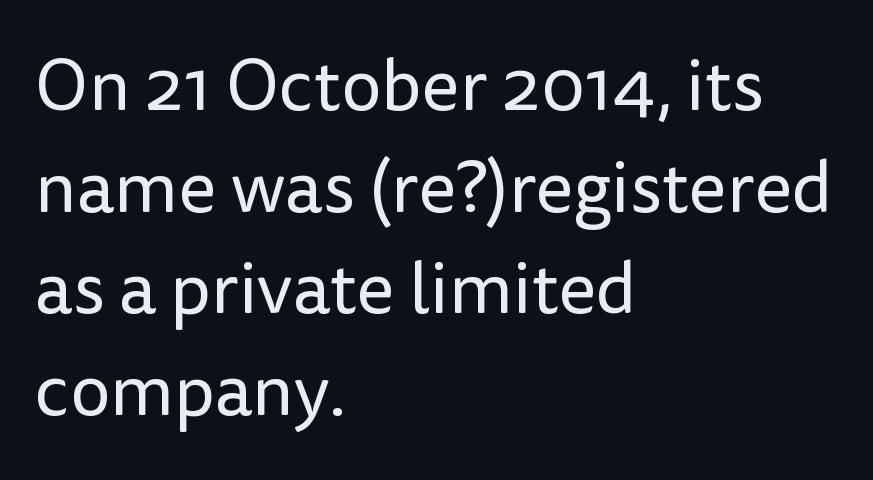
Q: Is the text bold? A: No.
Q: Is the text italic (slanted)? A: No, it is upright.
Q: Is the typeface a serif or a sans-serif typeface? A: Sans-serif.
Q: Is the text underlined? A: No.
Q: How is the paragraph aligned? A: Left-aligned.
Q: Is the spacing between letters normal or unusually wide? A: Normal.
Q: Is the spacing between lines tight, normal or loose? A: Normal.
Q: Width (condensed, normal, or wide)? A: Normal.
Q: Stroke contrast? A: Low.
Q: x-height? A: Medium.
Q: Monospaced? A: No.
